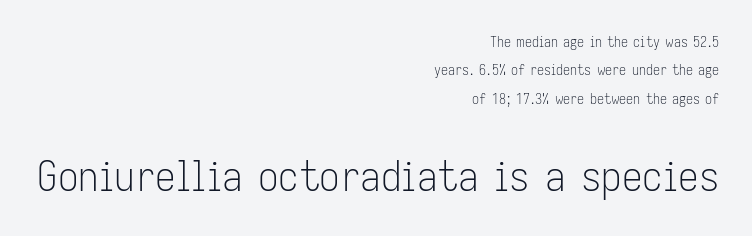
The specimen reads as upright at a glance. You could fit nearly another row in the gap between these rows. If you squint, the bottom block still reads clearly — it's the larger of the two. Plain, unruled lines of type. The passage is arranged like a letterhead date or caption credit — flush right. These lines are rendered in a variable-pitch font.
